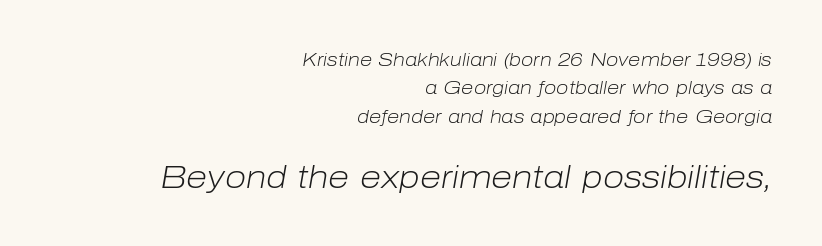
Every row of glyphs terminates at an identical x-position on the right. Look at the glyph heights: the lower group is clearly the bigger setting. No chunkiness to these letters — they're not bold. The rendering keeps characters at their native spacing. One glance says typical: line gaps are just what's usual. The face used here is proportionally spaced, like ordinary book or web type.
